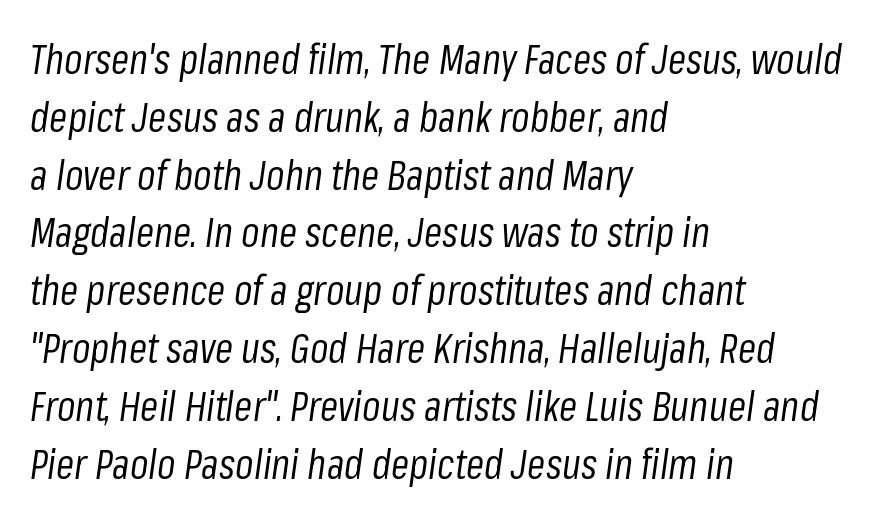
{"italic": "yes", "lean": "right", "slant_degrees": 8, "bold": "no", "weight": "regular", "width": "condensed", "stroke_contrast": "low", "x_height": "medium", "monospaced": "no", "underline": "no", "align": "left", "line_spacing": "normal", "line_spacing_ratio": 1.41, "letter_spacing": "normal", "letter_spacing_em": 0.0, "glyph_px": 41}
